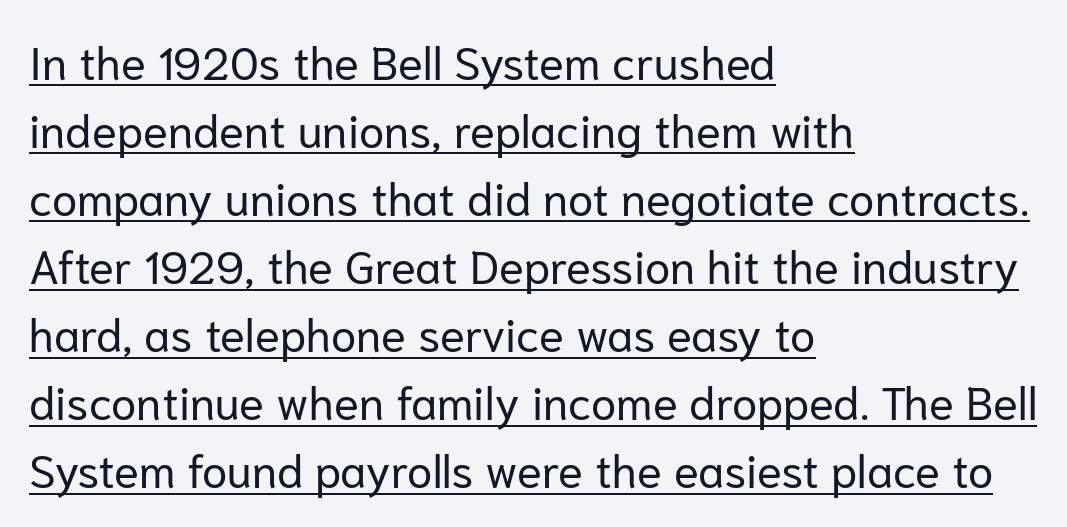
{"serif": "no", "italic": "no", "bold": "no", "weight": "regular", "width": "normal", "stroke_contrast": "low", "x_height": "medium", "monospaced": "no", "underline": "yes", "align": "left", "line_spacing": "normal", "line_spacing_ratio": 1.48, "letter_spacing": "normal", "letter_spacing_em": 0.0, "glyph_px": 46}
